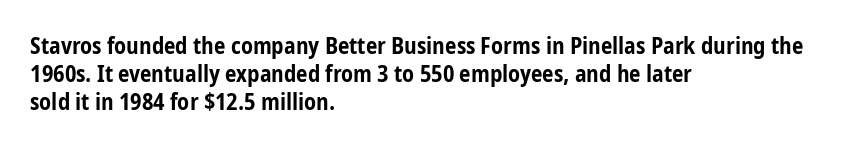
Q: Is the text bold? A: Yes.
Q: Is the text italic (slanted)? A: No, it is upright.
Q: Is the text underlined? A: No.
Q: How is the paragraph aligned? A: Left-aligned.
Q: Is the spacing between letters normal or unusually wide? A: Normal.
